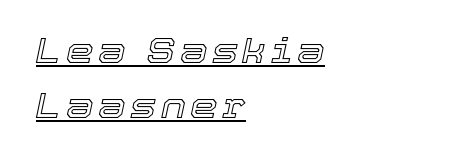
The image shows 35 px text type, italic (leaning right); set left-aligned, normal line spacing (1.58x), underlined; a medium x-height.
